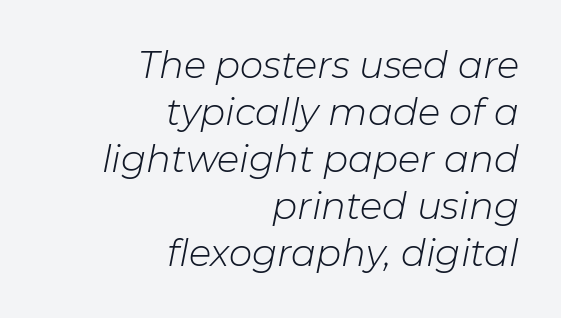
The specimen omits any rule beneath the text block's lines. The letters sit at their default tracking, neither squeezed nor spread. Tall strokes in this sample are angled rather than plumb. Looks like regular typesetting: each glyph gets only the width it needs.
